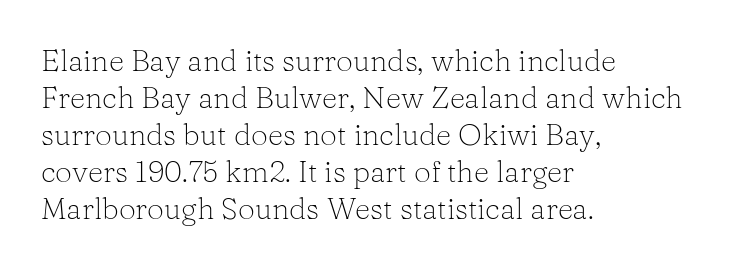
Q: Is the text bold? A: No.
Q: Is the text italic (slanted)? A: No, it is upright.
Q: Is the typeface a serif or a sans-serif typeface? A: Serif.
Q: Is the text underlined? A: No.
Q: How is the paragraph aligned? A: Left-aligned.
Q: Is the spacing between letters normal or unusually wide? A: Normal.
Q: Width (condensed, normal, or wide)? A: Normal.
Q: Stroke contrast? A: Low.
Q: x-height? A: Medium.
Q: Monospaced? A: No.
